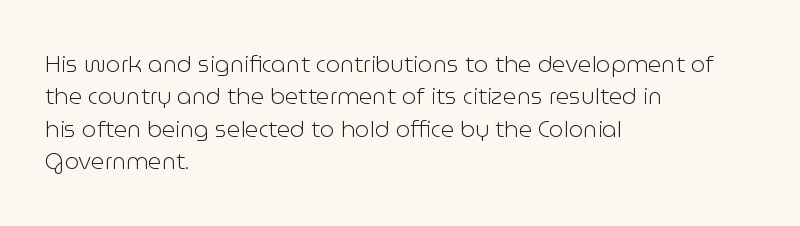
The image shows 23 px text type, upright; set left-aligned, normal line spacing (1.41x), normal letter spacing, not underlined.
